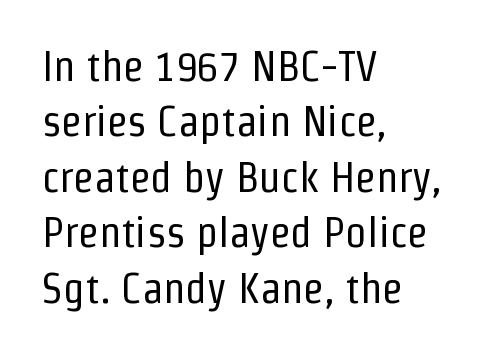
{"serif": "no", "italic": "no", "bold": "no", "weight": "regular", "width": "condensed", "stroke_contrast": "low", "x_height": "medium", "monospaced": "no", "underline": "no", "align": "left", "line_spacing": "normal", "line_spacing_ratio": 1.29, "letter_spacing": "normal", "letter_spacing_em": 0.0, "glyph_px": 43}
